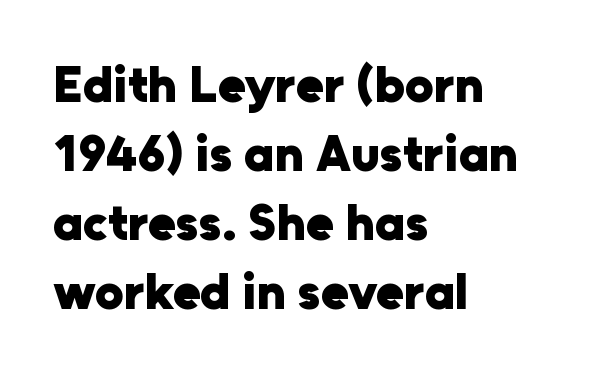
Does the leading feel generous? No, just average. This is roman type, the default non-slanted kind. The strip under each line holds only bare page. You could not count columns in this text — the font is proportionally spaced.
